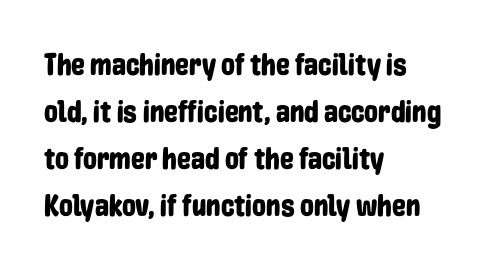
Q: Is the text italic (slanted)? A: No, it is upright.
Q: Is the typeface a serif or a sans-serif typeface? A: Sans-serif.
Q: Is the text underlined? A: No.
Q: How is the paragraph aligned? A: Left-aligned.
Q: Is the spacing between letters normal or unusually wide? A: Normal.
Q: Is the spacing between lines tight, normal or loose? A: Normal.
Q: Width (condensed, normal, or wide)? A: Condensed.
Q: Stroke contrast? A: Low.
Q: x-height? A: Medium.
Q: Monospaced? A: No.
